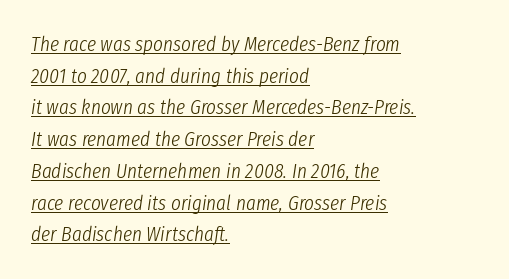
The image shows 21 px text type, italic (leaning right); set left-aligned, normal line spacing (1.51x), normal letter spacing, underlined.
